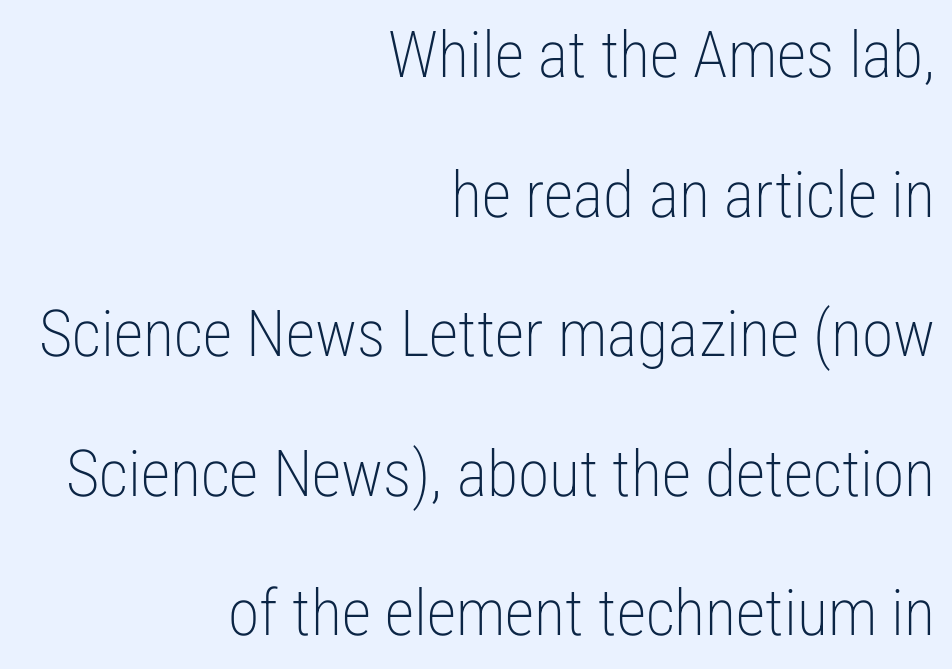
The image shows 64 px light, condensed sans-serif type, upright; set right-aligned, loose line spacing (2.18x), normal letter spacing, not underlined; low stroke contrast and a medium x-height.
